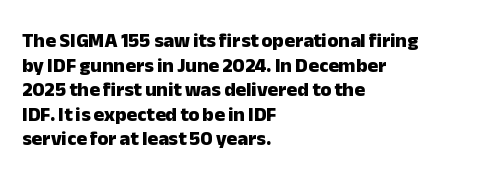
The foot of each line stays bare and open. The letters are bold, with thick, heavy strokes. The letters stand straight up with perfectly vertical stems. Compared with typical body copy, the letter spacing here is the same. These lines stack with their left ends in a neat column.
